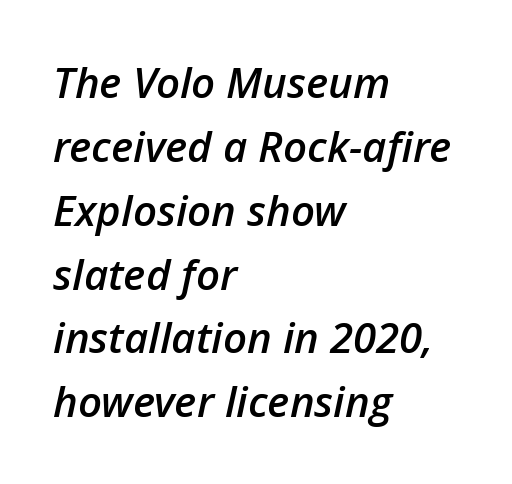
Looking at the ascenders, they clearly lean. Typesetter's note: demi weight, one step under bold. Is the letter spacing exaggerated? No — it looks like the ordinary default. The paragraph shown leans on its left margin. The face used here is proportionally spaced, like ordinary book or web type. Unmarked baselines from the first word to the last.
